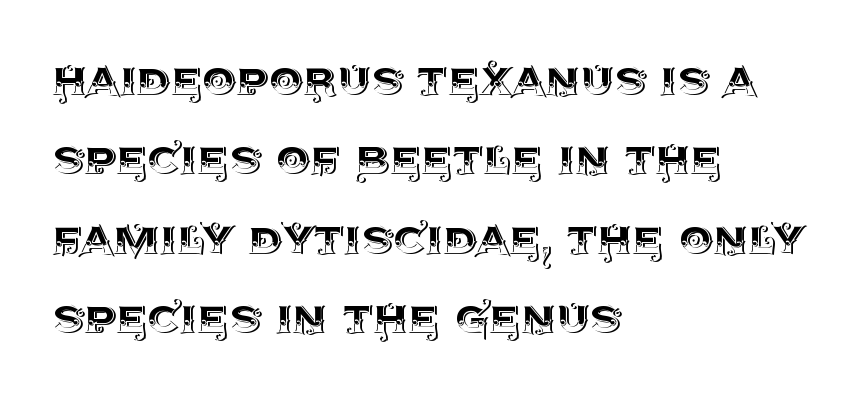
Q: Is the text italic (slanted)? A: No, it is upright.
Q: Is the text underlined? A: No.
Q: How is the paragraph aligned? A: Left-aligned.
Q: Is the spacing between letters normal or unusually wide? A: Normal.
Q: Is the spacing between lines tight, normal or loose? A: Normal.
Q: Width (condensed, normal, or wide)? A: Normal.
Q: x-height? A: Large.
Q: Monospaced? A: No.
